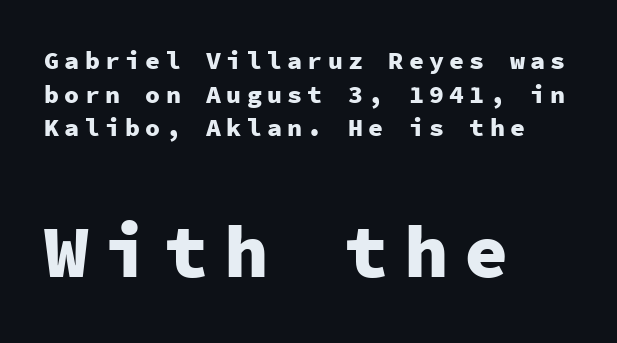
Q: Is the text bold? A: Yes.
Q: Is the text italic (slanted)? A: No, it is upright.
Q: Is the typeface a serif or a sans-serif typeface? A: Sans-serif.
Q: Is the text underlined? A: No.
Q: How is the paragraph aligned? A: Left-aligned.
Q: Is the spacing between letters normal or unusually wide? A: Unusually wide.
Q: Is the spacing between lines tight, normal or loose? A: Normal.
Q: Which block of text is set in a larger size, the first (top) or the second (bottom)? A: The second (bottom) one.
Q: Width (condensed, normal, or wide)? A: Normal.
Q: Stroke contrast? A: Low.
Q: x-height? A: Medium.
Q: Monospaced? A: Yes.
